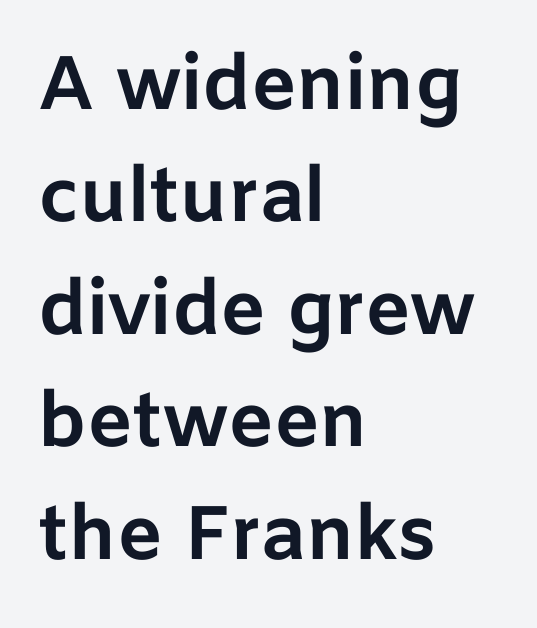
The image shows 76 px bold sans-serif type, upright; set left-aligned, normal line spacing (1.48x), normal letter spacing, not underlined; low stroke contrast and a medium x-height.
